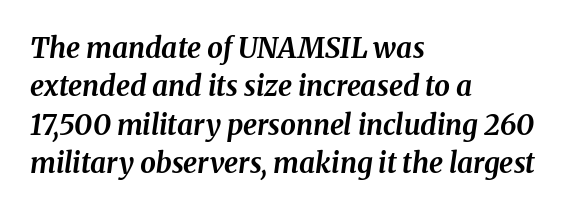
The image shows 28 px bold type, italic (leaning right); set left-aligned, normal line spacing (1.37x), normal letter spacing, not underlined; medium stroke contrast and a medium x-height.
